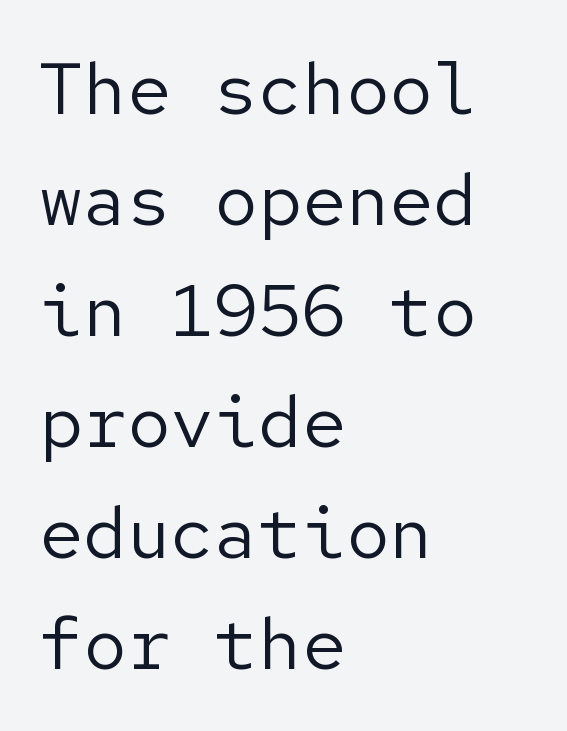
The image shows 73 px regular-weight sans-serif type, upright; set left-aligned, normal line spacing (1.52x), normal letter spacing, not underlined; low stroke contrast and a medium x-height.
